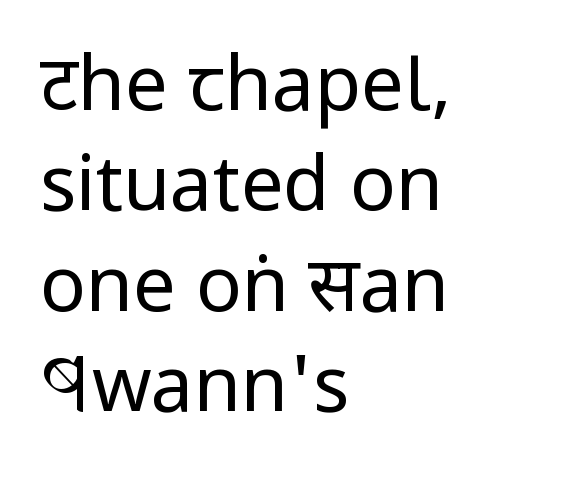
The image shows 76 px regular-weight, condensed sans-serif type, upright; set left-aligned, normal line spacing (1.32x), normal letter spacing, not underlined; low stroke contrast and a large x-height.
